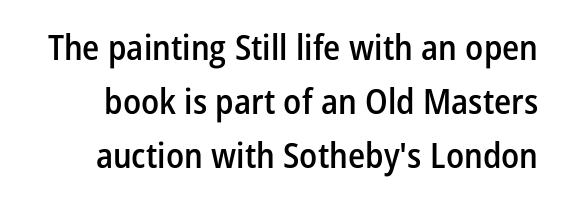
Q: Is the text bold? A: Semi-bold.
Q: Is the text italic (slanted)? A: No, it is upright.
Q: Is the typeface a serif or a sans-serif typeface? A: Sans-serif.
Q: Is the text underlined? A: No.
Q: Is the spacing between letters normal or unusually wide? A: Normal.
Q: Is the spacing between lines tight, normal or loose? A: Normal.
Q: Width (condensed, normal, or wide)? A: Condensed.
Q: Stroke contrast? A: Low.
Q: x-height? A: Medium.
Q: Monospaced? A: No.
